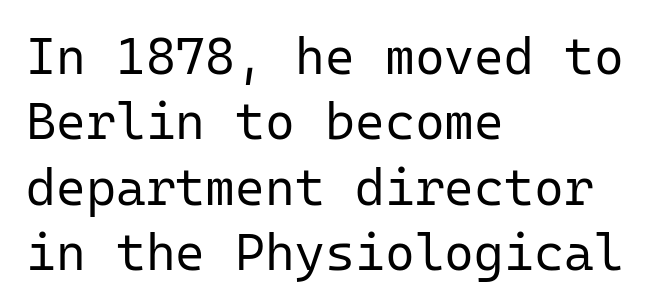
Does the leading feel generous? No, just average. Each row of text sits above clean, open space. What stands out about the letter spacing? Nothing — it is the standard amount. Grotesque or geometric, the face here clearly has no serifs. The rendering anchors every line to the left-hand side. Is the stroke heavy? The answer is a plain regular-or-lighter.
